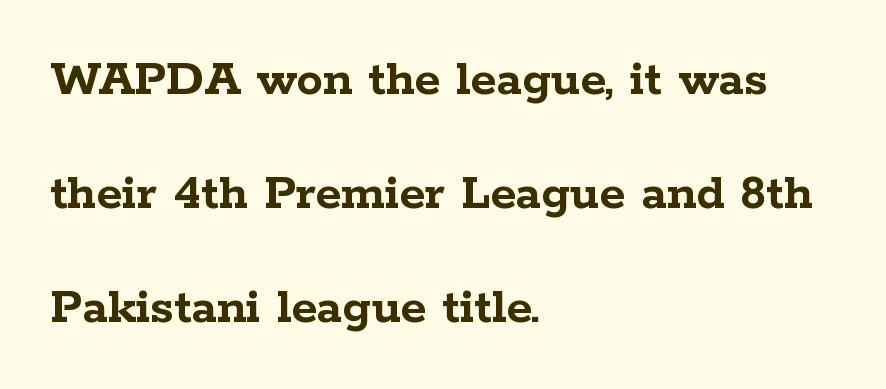
{"serif": "yes", "italic": "no", "bold": "yes", "weight": "semibold", "width": "wide", "stroke_contrast": "low", "x_height": "medium", "monospaced": "no", "underline": "no", "align": "left", "line_spacing": "loose", "line_spacing_ratio": 2.15, "letter_spacing": "normal", "letter_spacing_em": 0.0, "glyph_px": 53}
